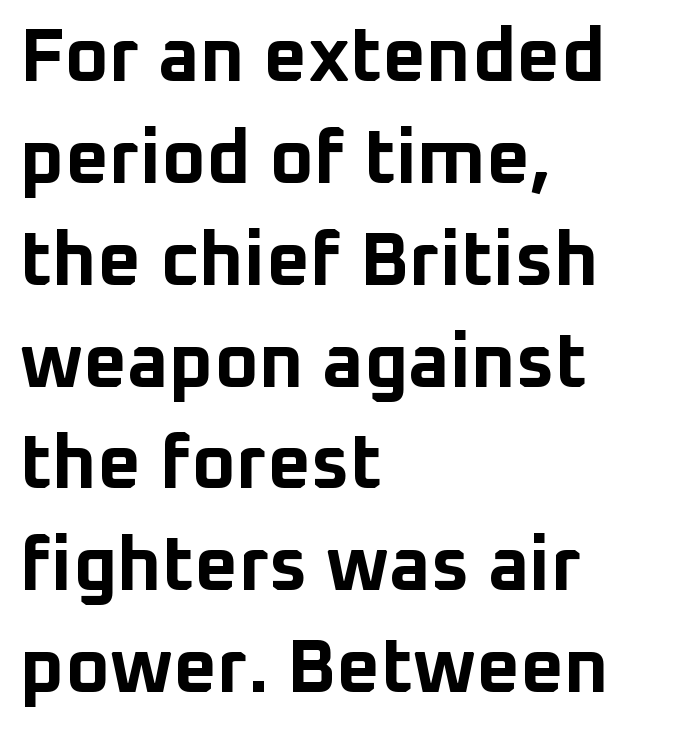
Q: Is the text bold? A: Yes.
Q: Is the text italic (slanted)? A: No, it is upright.
Q: Is the typeface a serif or a sans-serif typeface? A: Sans-serif.
Q: Is the text underlined? A: No.
Q: How is the paragraph aligned? A: Left-aligned.
Q: Is the spacing between letters normal or unusually wide? A: Normal.
Q: Is the spacing between lines tight, normal or loose? A: Normal.
Q: Width (condensed, normal, or wide)? A: Normal.
Q: Stroke contrast? A: Low.
Q: x-height? A: Medium.
Q: Monospaced? A: No.
